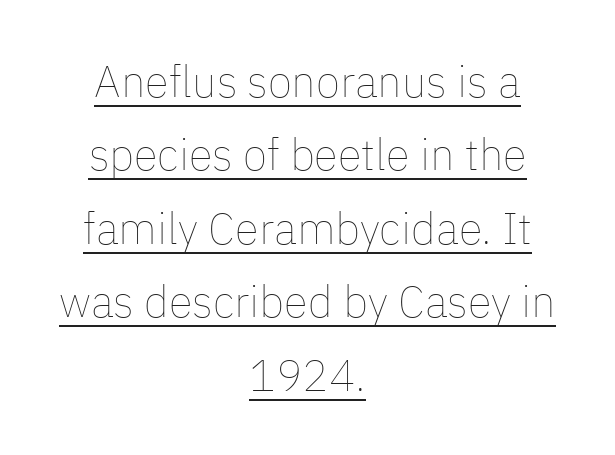
The image shows 44 px thin type, upright; set centered, normal line spacing (1.67x), normal letter spacing, underlined; low stroke contrast and a medium x-height.
